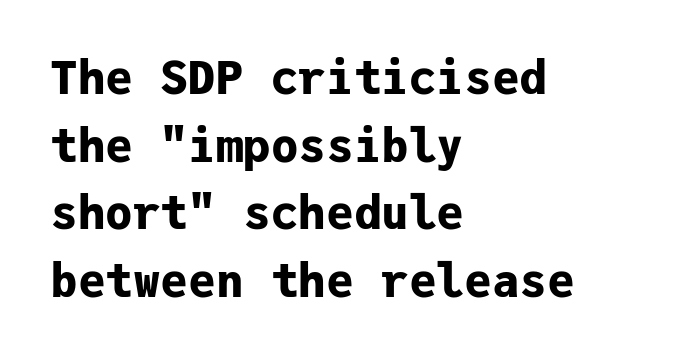
The image shows 46 px bold sans-serif type, upright, monospaced; set left-aligned, normal line spacing (1.47x), normal letter spacing, not underlined; low stroke contrast and a medium x-height.
